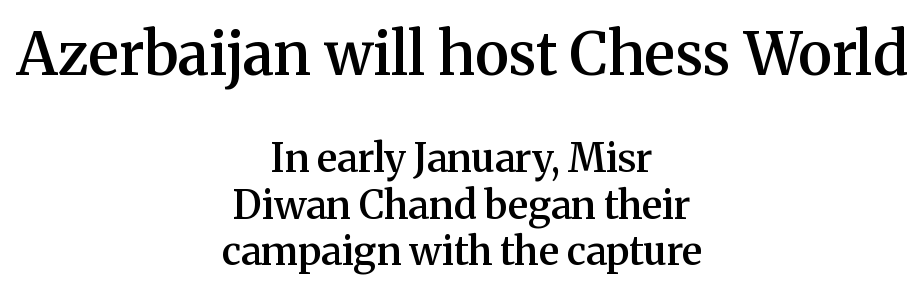
The image shows 59 px semibold serif type, upright; set centered, line spacing 1.19x, normal letter spacing, not underlined; the first (top) block is 1.51x larger; medium stroke contrast and a medium x-height.
